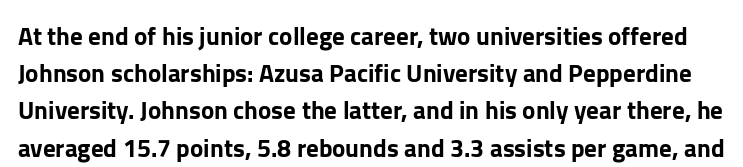
Q: Is the text italic (slanted)? A: No, it is upright.
Q: Is the text underlined? A: No.
Q: Is the spacing between letters normal or unusually wide? A: Normal.
Q: Is the spacing between lines tight, normal or loose? A: Normal.
